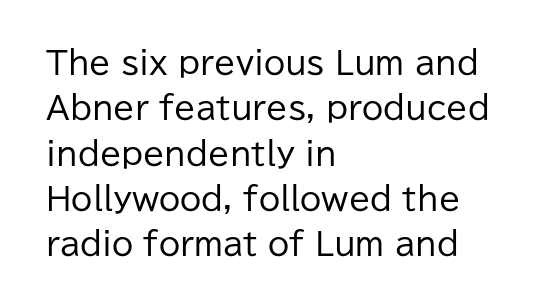
Q: Is the text bold? A: No.
Q: Is the text italic (slanted)? A: No, it is upright.
Q: Is the typeface a serif or a sans-serif typeface? A: Sans-serif.
Q: Is the text underlined? A: No.
Q: How is the paragraph aligned? A: Left-aligned.
Q: Is the spacing between letters normal or unusually wide? A: Normal.
Q: Is the spacing between lines tight, normal or loose? A: Normal.
Q: Width (condensed, normal, or wide)? A: Normal.
Q: Stroke contrast? A: Low.
Q: x-height? A: Medium.
Q: Monospaced? A: No.
